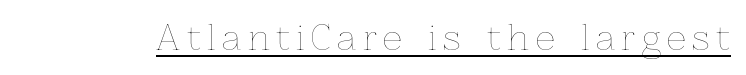
Q: Is the text bold? A: No.
Q: Is the text italic (slanted)? A: No, it is upright.
Q: Is the text underlined? A: Yes.
Q: Width (condensed, normal, or wide)? A: Normal.
Q: Stroke contrast? A: Low.
Q: x-height? A: Medium.
Q: Monospaced? A: No.
